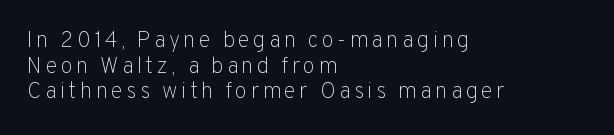
{"italic": "no", "bold": "no", "underline": "no", "align": "left", "line_spacing_ratio": 1.16, "glyph_px": 22}
